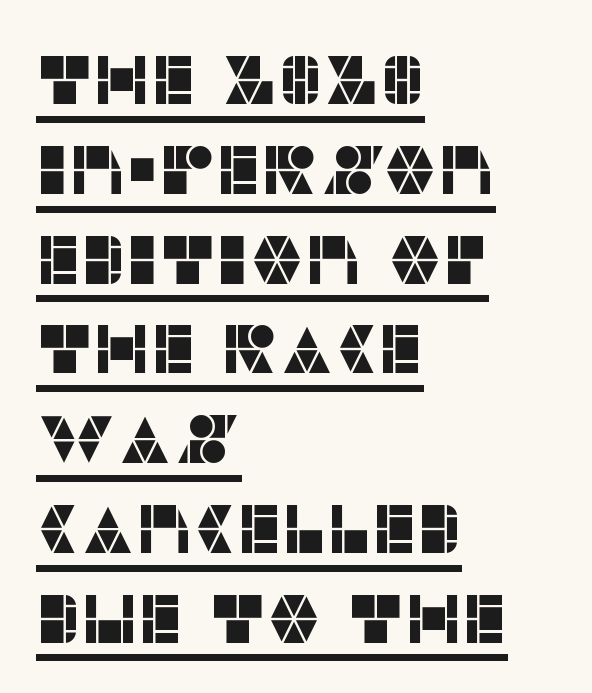
The image shows 68 px sans-serif type, upright; set left-aligned, normal line spacing (1.32x), normal letter spacing, underlined; low stroke contrast and a large x-height.
